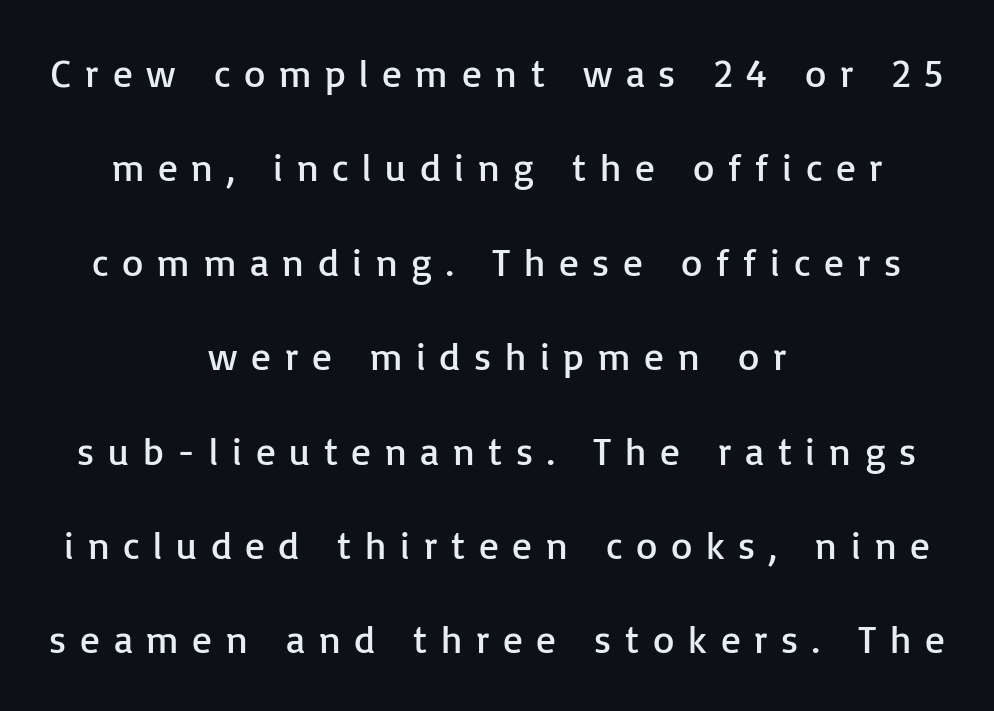
The letterforms stand isolated, each surrounded by extra space. Interline gaps are noticeably wide in this sample. Note: no serifs on the glyphs. These lines are rendered in a variable-pitch font. The paragraph has two soft edges and a firm central axis.
